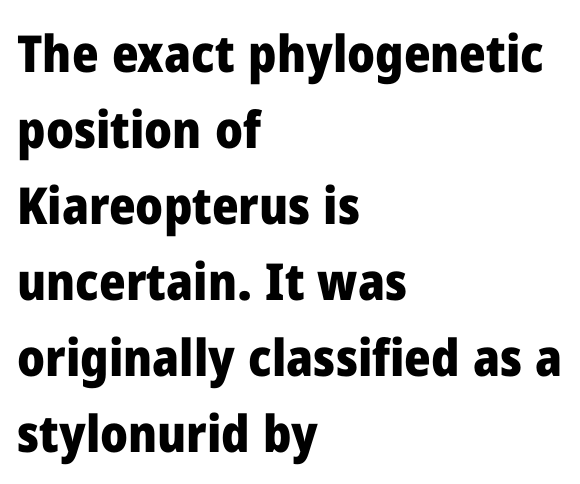
The image shows 51 px heavy sans-serif type, upright; set left-aligned, normal line spacing (1.49x), normal letter spacing, not underlined; low stroke contrast and a medium x-height.
